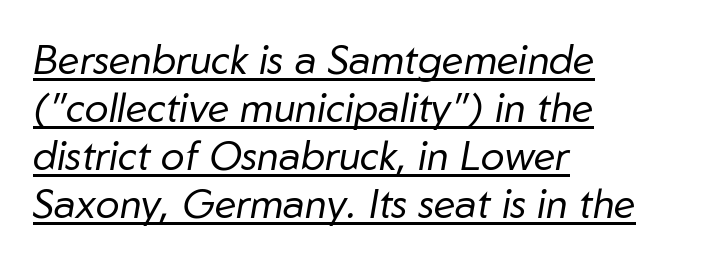
The image shows 40 px regular-weight type, italic (leaning right); set left-aligned, line spacing 1.2x, normal letter spacing, underlined; low stroke contrast and a medium x-height.
